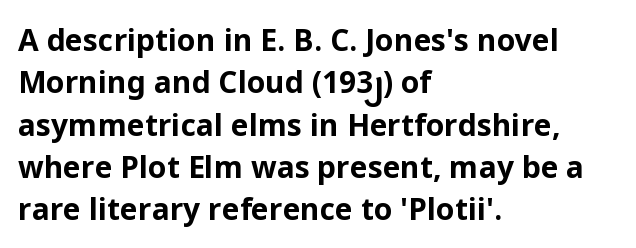
Q: Is the text bold? A: Yes.
Q: Is the text italic (slanted)? A: No, it is upright.
Q: Is the typeface a serif or a sans-serif typeface? A: Sans-serif.
Q: Is the text underlined? A: No.
Q: How is the paragraph aligned? A: Left-aligned.
Q: Is the spacing between letters normal or unusually wide? A: Normal.
Q: Is the spacing between lines tight, normal or loose? A: Normal.
Q: Width (condensed, normal, or wide)? A: Normal.
Q: Stroke contrast? A: Low.
Q: x-height? A: Medium.
Q: Monospaced? A: No.
